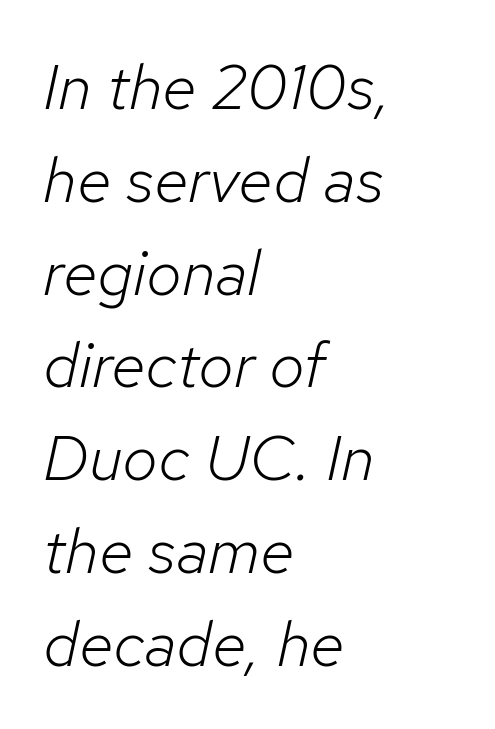
{"italic": "yes", "lean": "right", "slant_degrees": 12, "bold": "no", "weight": "light", "width": "normal", "stroke_contrast": "low", "x_height": "medium", "monospaced": "no", "underline": "no", "align": "left", "line_spacing": "normal", "line_spacing_ratio": 1.45, "letter_spacing": "normal", "letter_spacing_em": 0.0, "glyph_px": 64}
